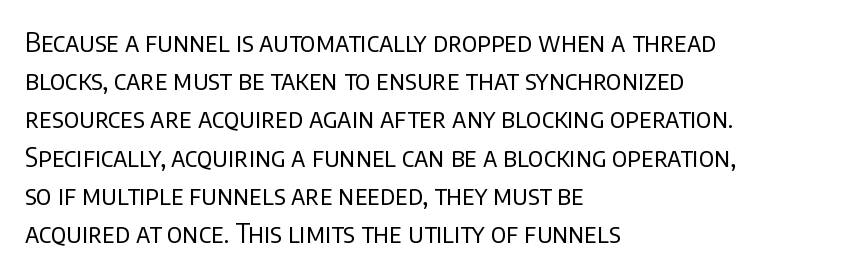
{"italic": "no", "bold": "no", "underline": "no", "align": "left", "line_spacing": "normal", "line_spacing_ratio": 1.47, "letter_spacing": "normal", "letter_spacing_em": 0.0, "glyph_px": 26}
